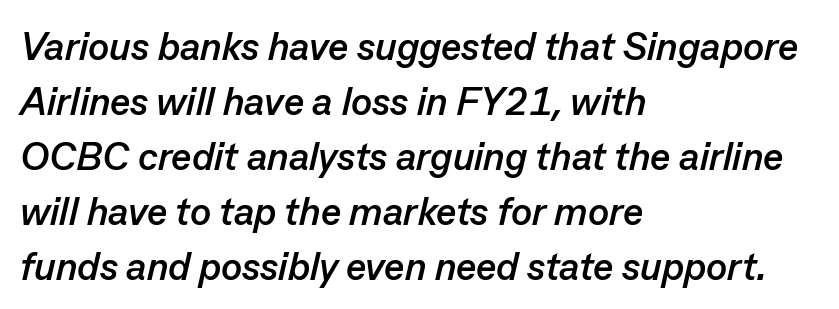
Q: Is the text bold? A: Yes.
Q: Is the text italic (slanted)? A: Yes, it leans right by about 13 degrees.
Q: Is the text underlined? A: No.
Q: How is the paragraph aligned? A: Left-aligned.
Q: Is the spacing between letters normal or unusually wide? A: Normal.
Q: Is the spacing between lines tight, normal or loose? A: Normal.
Q: Width (condensed, normal, or wide)? A: Normal.
Q: Stroke contrast? A: Low.
Q: x-height? A: Medium.
Q: Monospaced? A: No.
